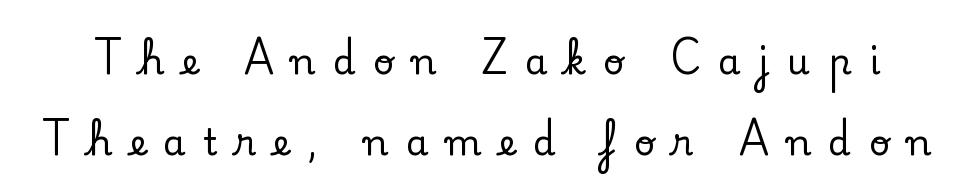
Q: Is the text italic (slanted)? A: No, it is upright.
Q: Is the text underlined? A: No.
Q: Is the spacing between letters normal or unusually wide? A: Unusually wide.
Q: Is the spacing between lines tight, normal or loose? A: Loose.
Q: Width (condensed, normal, or wide)? A: Normal.
Q: Stroke contrast? A: Low.
Q: x-height? A: Small.
Q: Monospaced? A: No.
